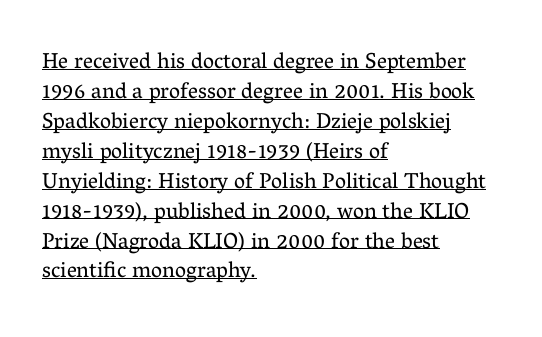
Q: Is the text bold? A: No.
Q: Is the text italic (slanted)? A: No, it is upright.
Q: Is the text underlined? A: Yes.
Q: How is the paragraph aligned? A: Left-aligned.
Q: Is the spacing between letters normal or unusually wide? A: Normal.
Q: Is the spacing between lines tight, normal or loose? A: Normal.
